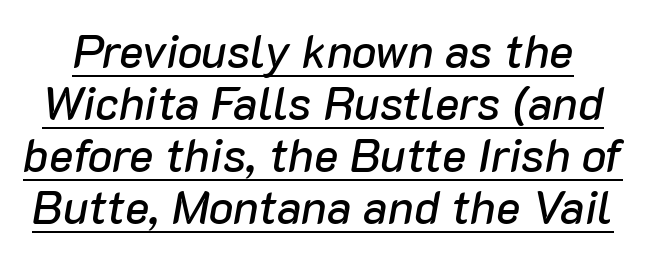
Default kerning and tracking; the words read as compact shapes. Proportional: the letters do not fall into vertical columns. Looking at the ascenders, they clearly lean. Check the space under the baseline: a stroke is drawn there. Interline gaps are noticeably narrow in this sample.
